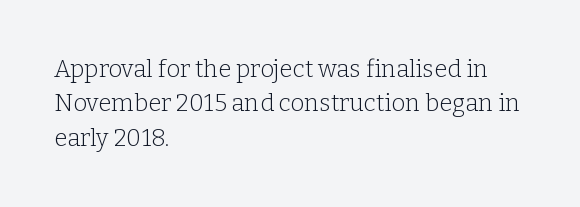
{"italic": "no", "bold": "no", "underline": "no", "align": "left", "line_spacing": "normal", "line_spacing_ratio": 1.43, "letter_spacing": "normal", "letter_spacing_em": 0.0, "glyph_px": 24}
